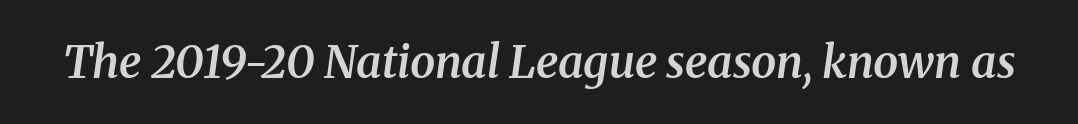
{"serif": "yes", "italic": "yes", "lean": "right", "slant_degrees": 8, "bold": "semi", "weight": "semibold", "width": "normal", "stroke_contrast": "medium", "x_height": "medium", "monospaced": "no", "underline": "no", "letter_spacing": "normal", "letter_spacing_em": 0.0, "glyph_px": 45}
